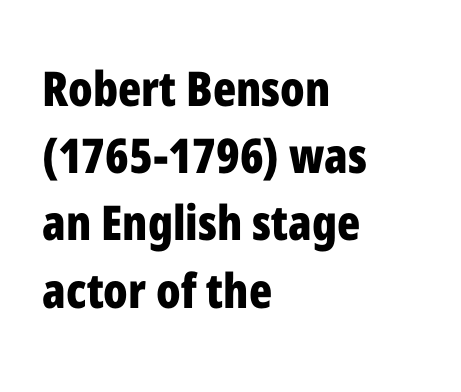
The image shows 48 px bold, condensed sans-serif type, upright; set left-aligned, normal line spacing (1.4x), normal letter spacing, not underlined; low stroke contrast and a medium x-height.
